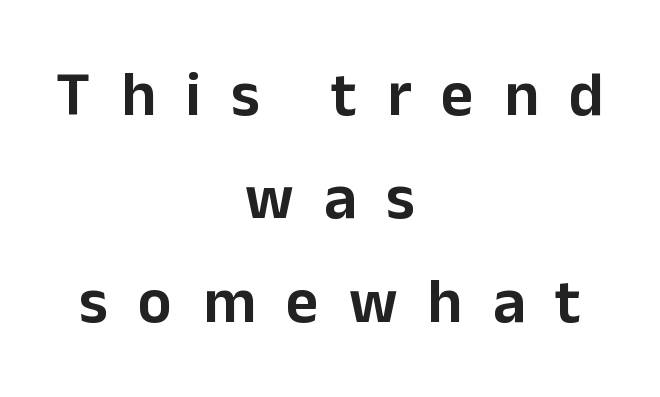
Q: Is the text italic (slanted)? A: No, it is upright.
Q: Is the typeface a serif or a sans-serif typeface? A: Sans-serif.
Q: Is the text underlined? A: No.
Q: How is the paragraph aligned? A: Centered.
Q: Is the spacing between letters normal or unusually wide? A: Unusually wide.
Q: Is the spacing between lines tight, normal or loose? A: Normal.
Q: Width (condensed, normal, or wide)? A: Normal.
Q: Stroke contrast? A: Low.
Q: x-height? A: Medium.
Q: Monospaced? A: No.
